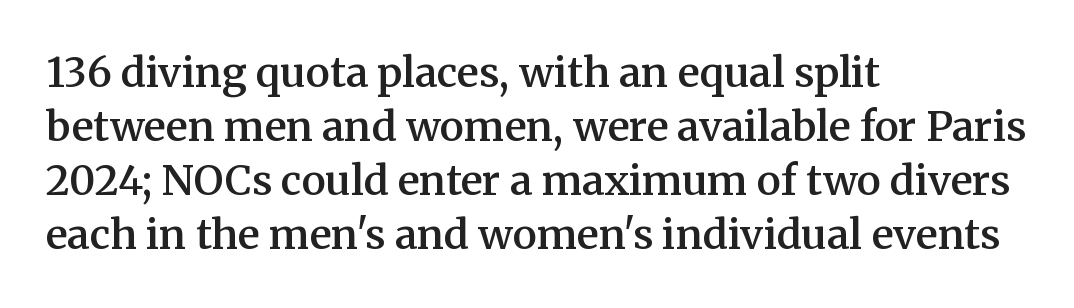
{"serif": "yes", "italic": "no", "bold": "semi", "weight": "semibold", "width": "normal", "stroke_contrast": "medium", "x_height": "medium", "monospaced": "no", "underline": "no", "align": "left", "line_spacing": "normal", "line_spacing_ratio": 1.32, "letter_spacing": "normal", "letter_spacing_em": 0.0, "glyph_px": 41}
